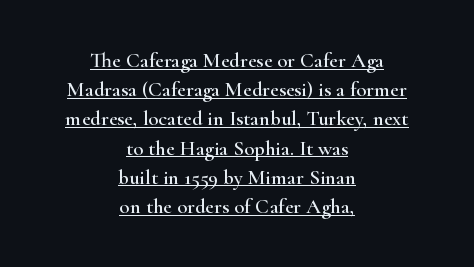
Q: Is the text italic (slanted)? A: No, it is upright.
Q: Is the text underlined? A: Yes.
Q: How is the paragraph aligned? A: Centered.
Q: Is the spacing between letters normal or unusually wide? A: Normal.
Q: Is the spacing between lines tight, normal or loose? A: Normal.
